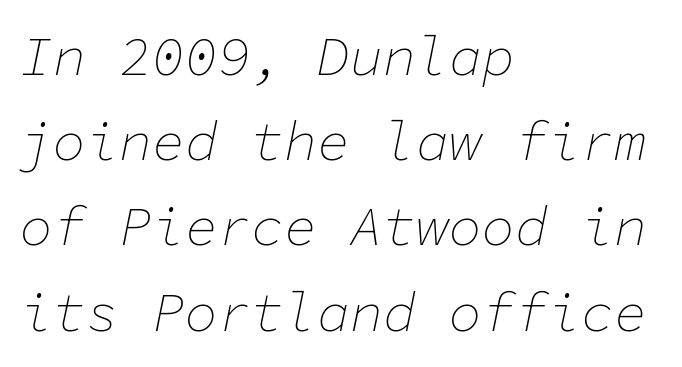
Q: Is the text bold? A: No.
Q: Is the text italic (slanted)? A: Yes, it leans right by about 11 degrees.
Q: Is the text underlined? A: No.
Q: How is the paragraph aligned? A: Left-aligned.
Q: Is the spacing between letters normal or unusually wide? A: Normal.
Q: Is the spacing between lines tight, normal or loose? A: Normal.
Q: Width (condensed, normal, or wide)? A: Normal.
Q: Stroke contrast? A: Low.
Q: x-height? A: Medium.
Q: Monospaced? A: Yes.
